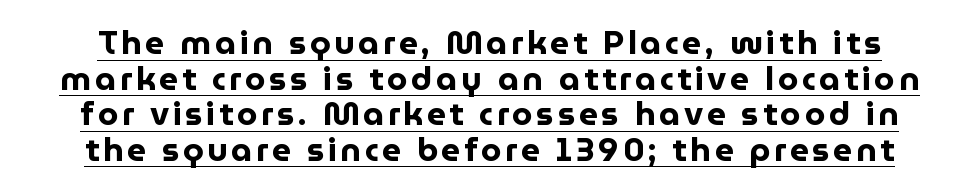
Q: Is the text bold? A: Yes.
Q: Is the text italic (slanted)? A: No, it is upright.
Q: Is the typeface a serif or a sans-serif typeface? A: Sans-serif.
Q: Is the text underlined? A: Yes.
Q: Is the spacing between lines tight, normal or loose? A: Tight.
Q: Width (condensed, normal, or wide)? A: Normal.
Q: Stroke contrast? A: Low.
Q: x-height? A: Medium.
Q: Monospaced? A: No.
